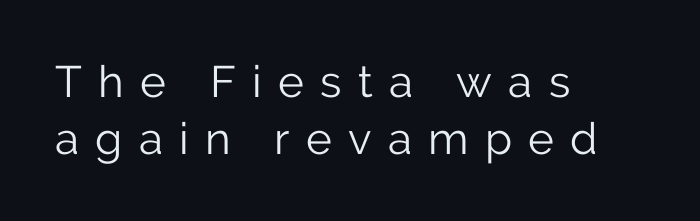
{"serif": "no", "italic": "no", "bold": "no", "weight": "light", "width": "normal", "stroke_contrast": "low", "x_height": "medium", "monospaced": "no", "underline": "no", "align": "left", "line_spacing": "normal", "line_spacing_ratio": 1.3, "letter_spacing": "wide", "letter_spacing_em": 0.37, "glyph_px": 44}
